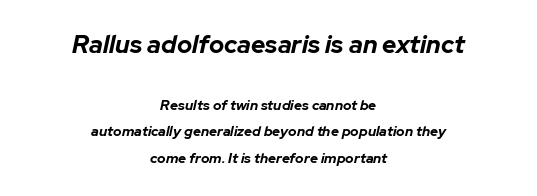
Where is the straight margin? There isn't one; the lines are centered. It's the slanting kind of type. Plain, unruled lines of type. The letterforms sit shoulder to shoulder at normal distance. Each new line begins a long way beneath the previous one. Is the lower block the larger one? No — the upper block carries the bigger type.
